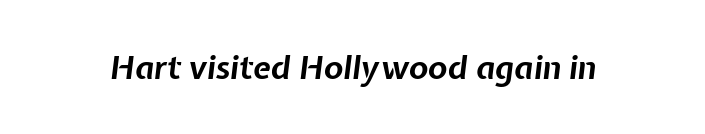
The image shows 32 px bold type, italic (leaning right); set normal letter spacing, not underlined; low stroke contrast and a medium x-height.
